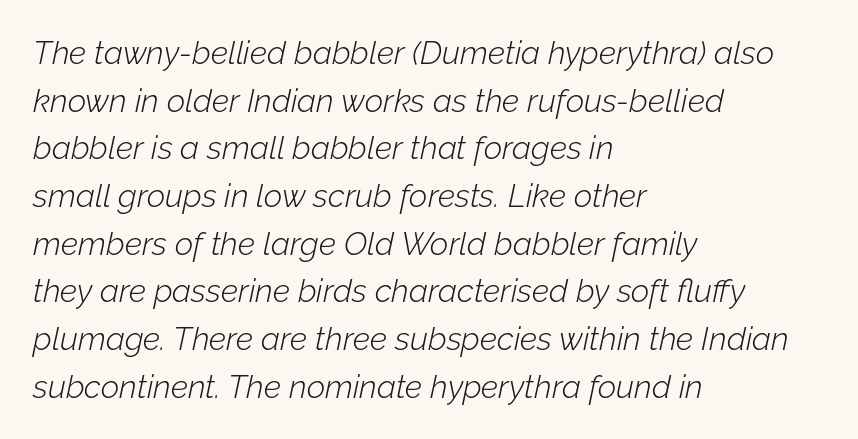
Q: Is the text bold? A: No.
Q: Is the text italic (slanted)? A: Yes, it leans right by about 12 degrees.
Q: Is the text underlined? A: No.
Q: How is the paragraph aligned? A: Left-aligned.
Q: Is the spacing between letters normal or unusually wide? A: Normal.
Q: Is the spacing between lines tight, normal or loose? A: Normal.
Q: Width (condensed, normal, or wide)? A: Normal.
Q: Stroke contrast? A: Low.
Q: x-height? A: Medium.
Q: Monospaced? A: No.
